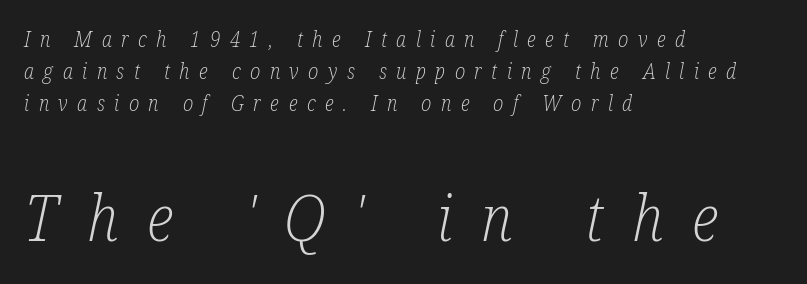
The image shows 64 px light, condensed serif type, italic (leaning right); set left-aligned, normal line spacing (1.53x), unusually wide letter spacing (+0.45 em), not underlined; the second (bottom) block is 3.05x larger; low stroke contrast and a medium x-height.
